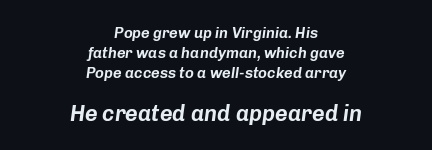
{"italic": "yes", "lean": "right", "slant_degrees": 8, "underline": "no", "align": "center", "line_spacing": "normal", "line_spacing_ratio": 1.32, "letter_spacing": "normal", "letter_spacing_em": 0.0, "larger_block": "second", "size_ratio": 1.47, "glyph_px": 22}
